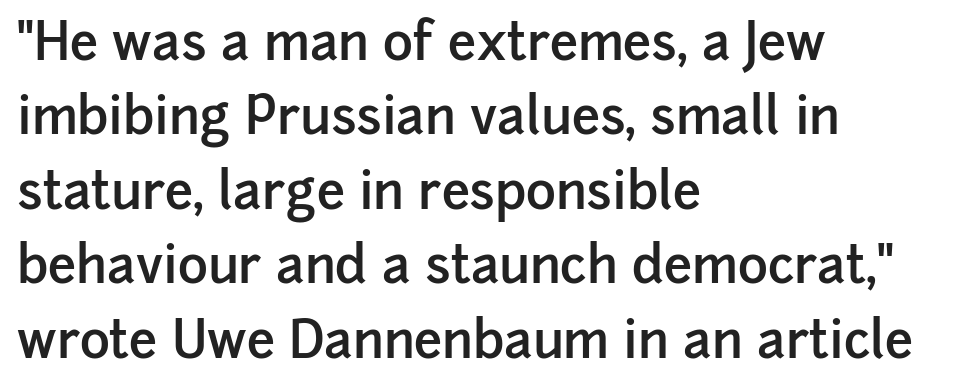
Q: Is the text bold? A: Semi-bold.
Q: Is the text italic (slanted)? A: No, it is upright.
Q: Is the typeface a serif or a sans-serif typeface? A: Sans-serif.
Q: Is the text underlined? A: No.
Q: How is the paragraph aligned? A: Left-aligned.
Q: Is the spacing between letters normal or unusually wide? A: Normal.
Q: Is the spacing between lines tight, normal or loose? A: Normal.
Q: Width (condensed, normal, or wide)? A: Normal.
Q: Stroke contrast? A: Low.
Q: x-height? A: Medium.
Q: Monospaced? A: No.
